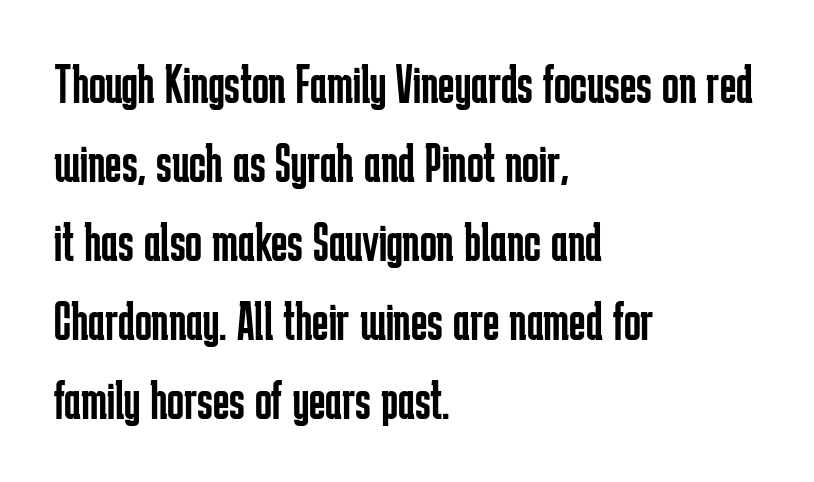
Here the designer chose a conventional face with non-uniform glyph widths. The text was rendered using a sans face with plain stroke endings. Posture: upright roman. The strokes are not fattened; the text isn't bold. The face used here is rendered with its standard letterfit.
